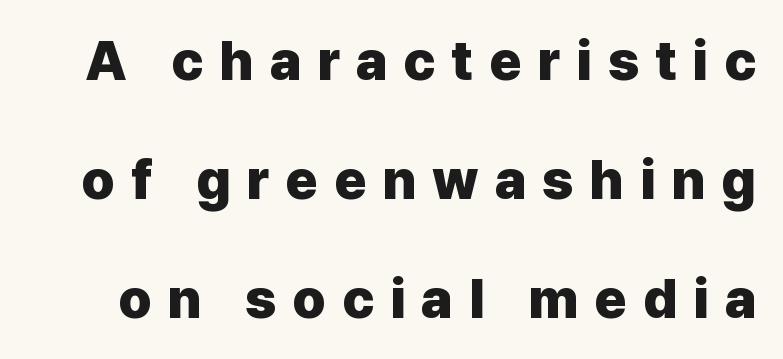
{"serif": "no", "italic": "no", "bold": "yes", "weight": "heavy", "width": "normal", "stroke_contrast": "low", "x_height": "medium", "monospaced": "no", "underline": "no", "line_spacing": "loose", "line_spacing_ratio": 2.16, "letter_spacing": "wide", "letter_spacing_em": 0.29, "glyph_px": 55}
